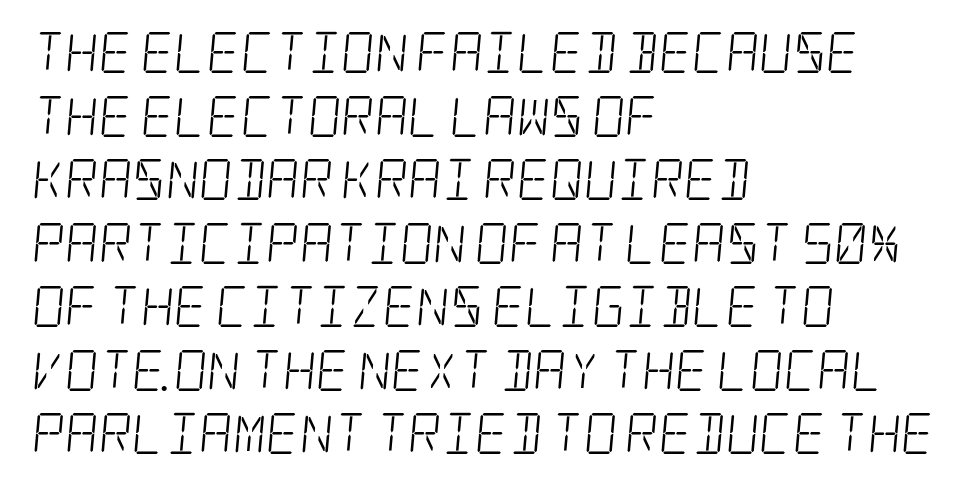
Summary of vertical rhythm: regular, with standard interline spacing. Underline: absent. Characters follow at the spacing the type designer built in. Small tapered or slab feet sit at the stroke ends, so this counts as serif. Stroke thickness stays within the range of a standard reading face or lighter. This sample is left-justified, so line endings fall wherever the words run out.
